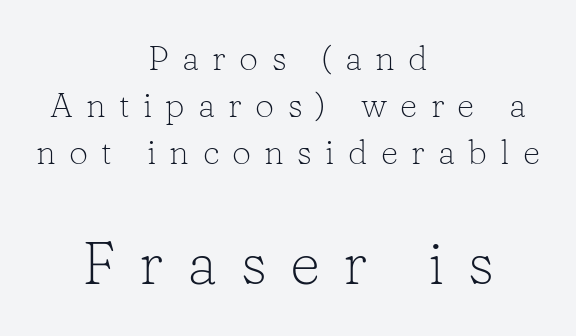
{"serif": "yes", "italic": "no", "bold": "no", "weight": "light", "width": "normal", "stroke_contrast": "low", "x_height": "medium", "monospaced": "no", "underline": "no", "align": "center", "line_spacing": "normal", "line_spacing_ratio": 1.38, "letter_spacing": "wide", "letter_spacing_em": 0.39, "larger_block": "second", "size_ratio": 1.76, "glyph_px": 60}
